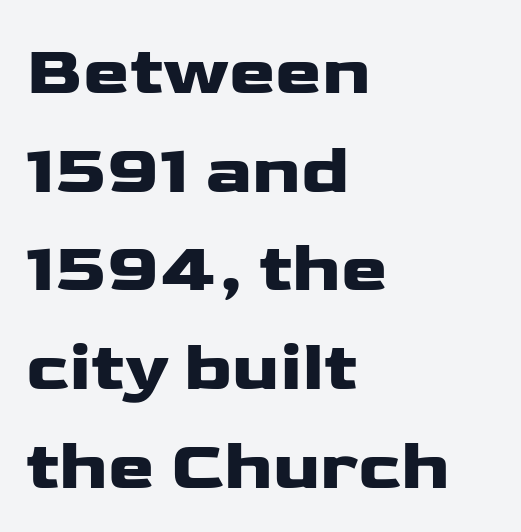
The space directly below the letters is spotless. A typesetter would label this face a sans. Each letter keeps its own natural width here, so spacing adapts to shape. These lines were composed using upright roman letters. The passage shown stacks its lines at a standard gap. Compared with typical body copy, the letter spacing here is the same.
